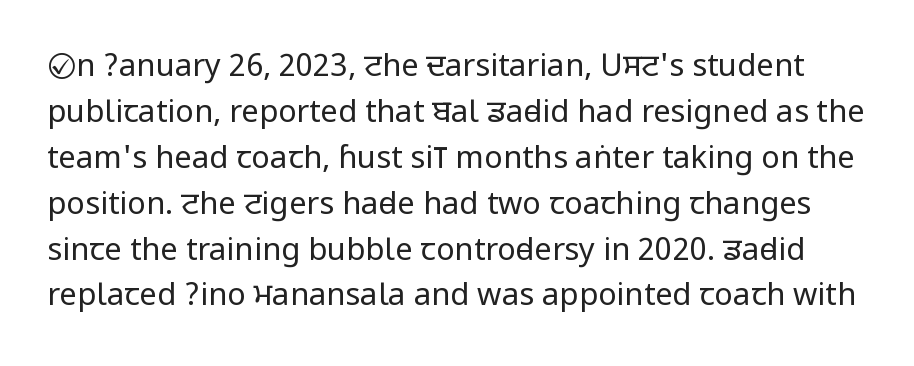
The image shows 31 px regular-weight, condensed sans-serif type, upright; set normal line spacing (1.48x), normal letter spacing, not underlined; low stroke contrast.
